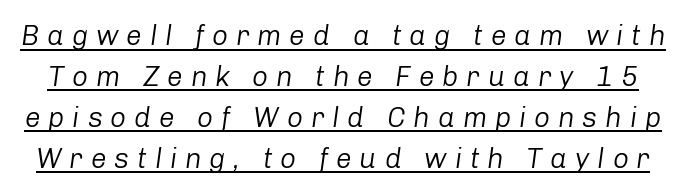
Q: Is the text bold? A: No.
Q: Is the text italic (slanted)? A: Yes, it leans right by about 8 degrees.
Q: Is the text underlined? A: Yes.
Q: Is the spacing between letters normal or unusually wide? A: Unusually wide.
Q: Is the spacing between lines tight, normal or loose? A: Normal.
Q: Width (condensed, normal, or wide)? A: Normal.
Q: Stroke contrast? A: Low.
Q: x-height? A: Medium.
Q: Monospaced? A: No.
